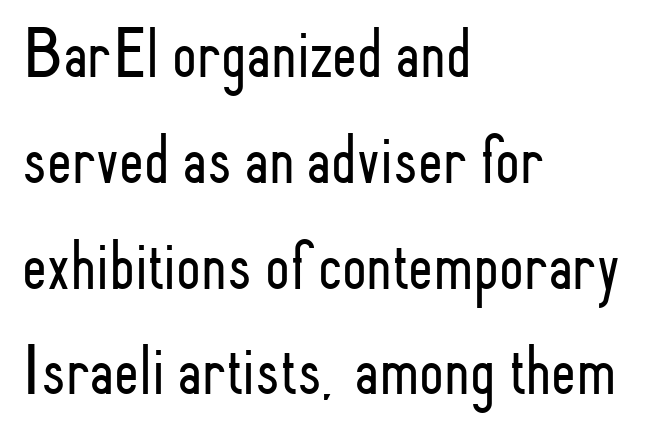
Q: Is the text bold? A: No.
Q: Is the text italic (slanted)? A: No, it is upright.
Q: Is the typeface a serif or a sans-serif typeface? A: Sans-serif.
Q: Is the text underlined? A: No.
Q: How is the paragraph aligned? A: Left-aligned.
Q: Is the spacing between letters normal or unusually wide? A: Normal.
Q: Is the spacing between lines tight, normal or loose? A: Normal.
Q: Width (condensed, normal, or wide)? A: Condensed.
Q: Stroke contrast? A: Low.
Q: x-height? A: Small.
Q: Monospaced? A: No.
